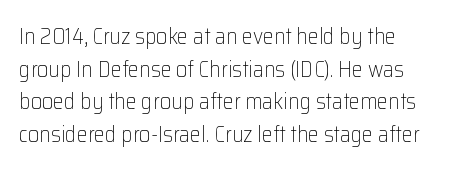
Q: Is the text bold? A: No.
Q: Is the text italic (slanted)? A: No, it is upright.
Q: Is the text underlined? A: No.
Q: Is the spacing between letters normal or unusually wide? A: Normal.
Q: Is the spacing between lines tight, normal or loose? A: Normal.
